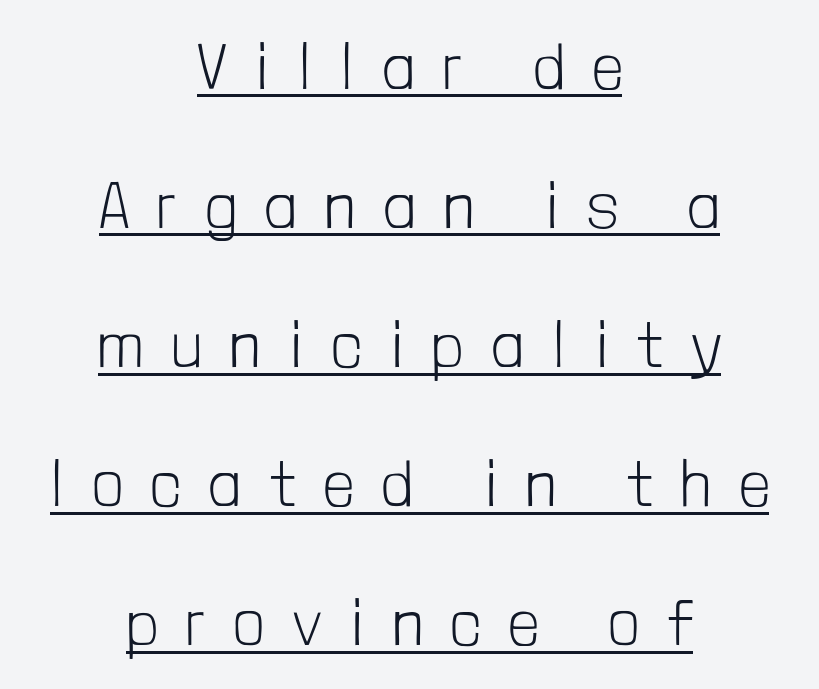
Q: Is the text bold? A: No.
Q: Is the text italic (slanted)? A: No, it is upright.
Q: Is the typeface a serif or a sans-serif typeface? A: Sans-serif.
Q: Is the text underlined? A: Yes.
Q: How is the paragraph aligned? A: Centered.
Q: Is the spacing between letters normal or unusually wide? A: Unusually wide.
Q: Is the spacing between lines tight, normal or loose? A: Loose.
Q: Width (condensed, normal, or wide)? A: Condensed.
Q: Stroke contrast? A: Low.
Q: x-height? A: Medium.
Q: Monospaced? A: No.
